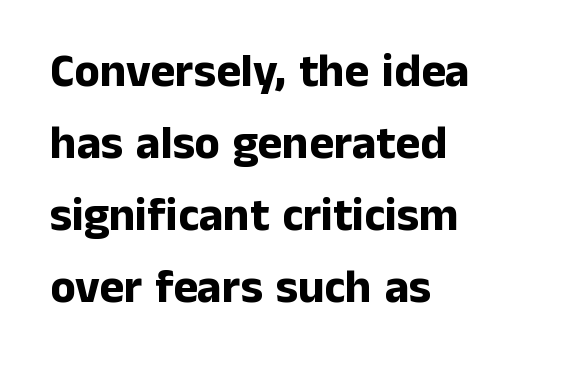
Q: Is the text bold? A: Yes.
Q: Is the text italic (slanted)? A: No, it is upright.
Q: Is the typeface a serif or a sans-serif typeface? A: Sans-serif.
Q: Is the text underlined? A: No.
Q: How is the paragraph aligned? A: Left-aligned.
Q: Is the spacing between letters normal or unusually wide? A: Normal.
Q: Is the spacing between lines tight, normal or loose? A: Normal.
Q: Width (condensed, normal, or wide)? A: Normal.
Q: Stroke contrast? A: Low.
Q: x-height? A: Medium.
Q: Monospaced? A: No.
